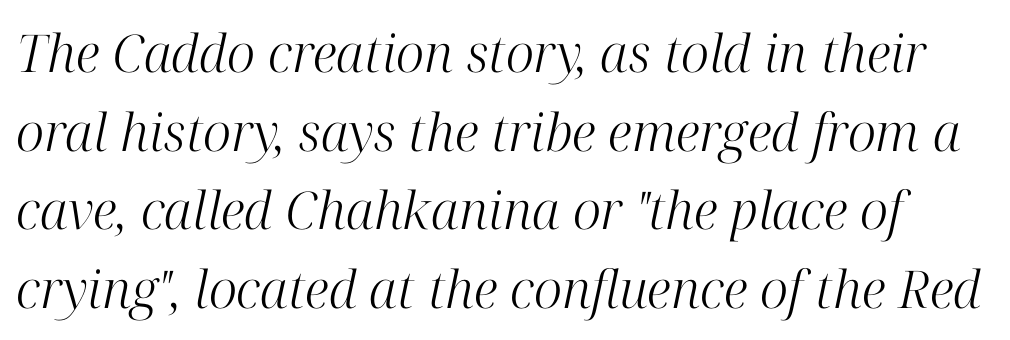
The image shows 52 px light serif type, italic (leaning right); set normal line spacing (1.51x), normal letter spacing, not underlined; high stroke contrast and a medium x-height.
